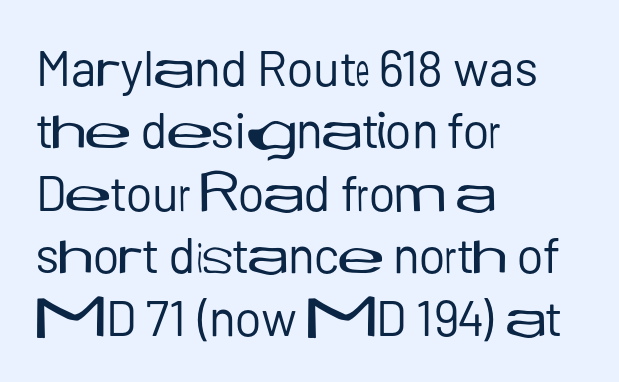
Descenders are the only things crossing below the line. Compared with typical paragraphs, the rows here are spaced about the same. Character widths vary here, with narrow letters taking less room than wide ones. This sample is left-justified, so line endings fall wherever the words run out.
